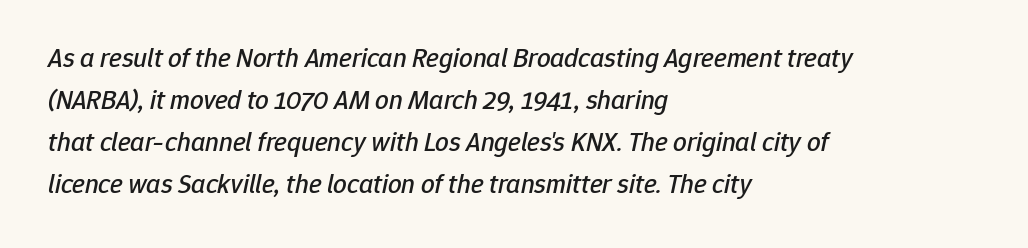
Line spacing here is normal. Type without underlining. There's an unmistakable incline to the writing here. There is no visible air inserted between adjacent glyphs. The rag falls on the right side of this text block.
